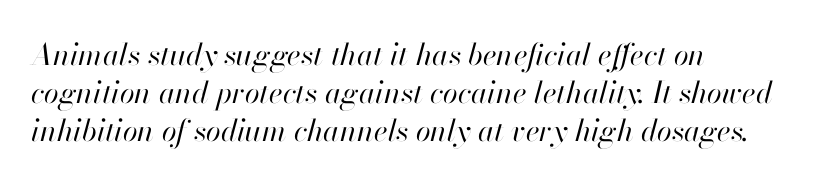
{"italic": "yes", "lean": "right", "slant_degrees": 13, "bold": "no", "weight": "regular", "width": "normal", "stroke_contrast": "high", "x_height": "small", "monospaced": "no", "underline": "no", "align": "left", "line_spacing": "normal", "line_spacing_ratio": 1.27, "letter_spacing": "normal", "letter_spacing_em": 0.0, "glyph_px": 30}
